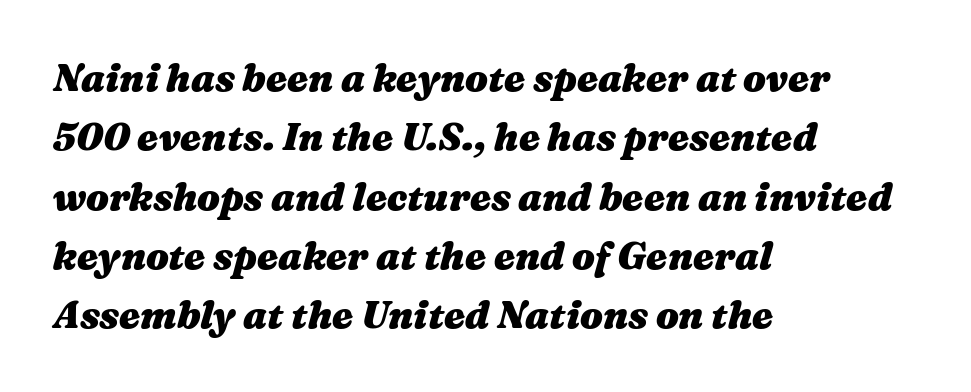
The image shows 38 px heavy, wide type, italic (leaning right); set left-aligned, normal line spacing (1.56x), normal letter spacing, not underlined; medium stroke contrast and a medium x-height.
